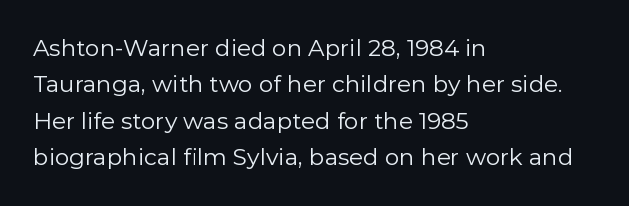
Q: Is the text bold? A: No.
Q: Is the text italic (slanted)? A: No, it is upright.
Q: Is the text underlined? A: No.
Q: How is the paragraph aligned? A: Left-aligned.
Q: Is the spacing between letters normal or unusually wide? A: Normal.
Q: Is the spacing between lines tight, normal or loose? A: Normal.
